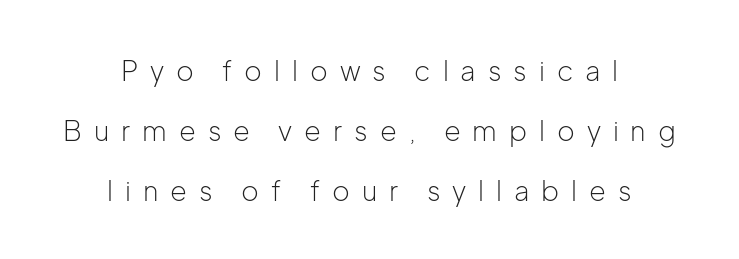
Q: Is the text bold? A: No.
Q: Is the text italic (slanted)? A: No, it is upright.
Q: Is the text underlined? A: No.
Q: How is the paragraph aligned? A: Centered.
Q: Is the spacing between letters normal or unusually wide? A: Unusually wide.
Q: Is the spacing between lines tight, normal or loose? A: Loose.
